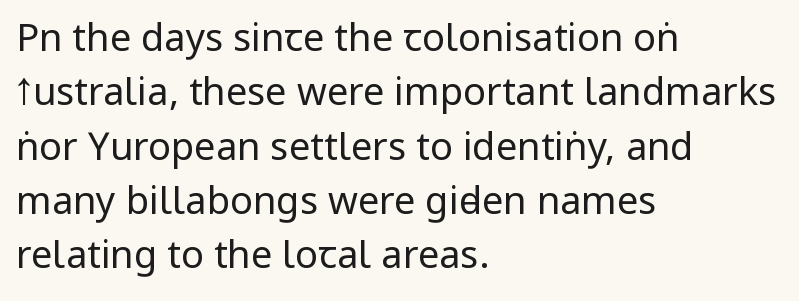
{"serif": "no", "italic": "no", "bold": "no", "weight": "regular", "width": "condensed", "stroke_contrast": "low", "x_height": "large", "monospaced": "no", "underline": "no", "align": "left", "line_spacing": "normal", "line_spacing_ratio": 1.43, "letter_spacing": "normal", "letter_spacing_em": 0.0, "glyph_px": 38}
